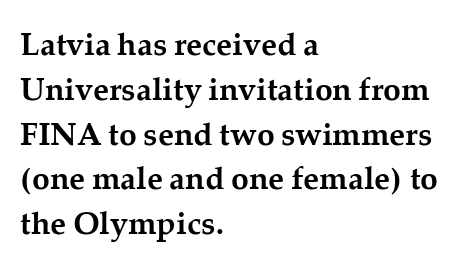
The image shows 32 px semibold serif type, upright; set left-aligned, normal line spacing (1.4x), normal letter spacing, not underlined; medium stroke contrast and a medium x-height.
